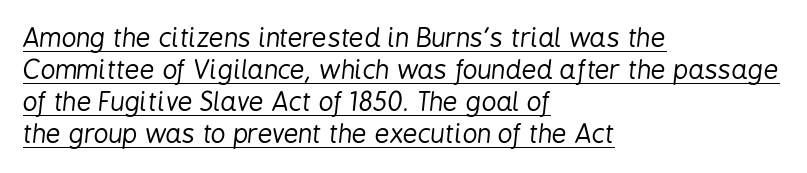
The image shows 26 px text type, italic (leaning right); set left-aligned, line spacing 1.23x, normal letter spacing, underlined.
